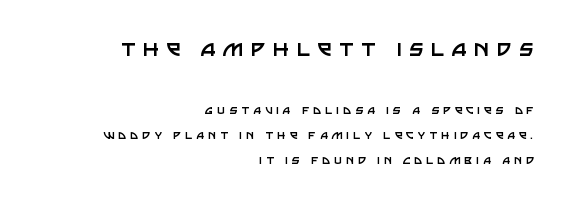
Q: Is the text bold? A: No.
Q: Is the text italic (slanted)? A: No, it is upright.
Q: Is the text underlined? A: No.
Q: How is the paragraph aligned? A: Right-aligned.
Q: Is the spacing between letters normal or unusually wide? A: Unusually wide.
Q: Which block of text is set in a larger size, the first (top) or the second (bottom)? A: The first (top) one.
